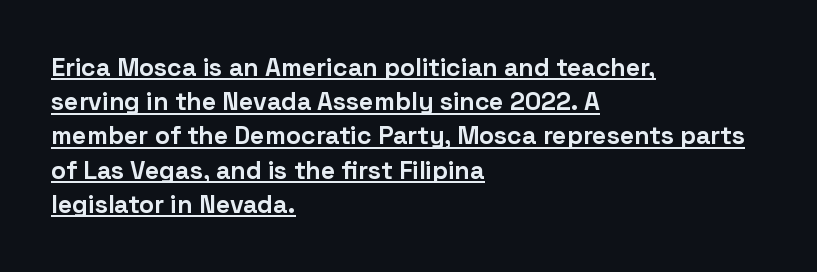
This block has exactly the height ordinary leading produces. The sample has been set heavy, in full bold. Glance below the letters and you will spot a drawn line. Leftover space on each line is placed entirely after the last word. In terms of posture, this sample is upright.
